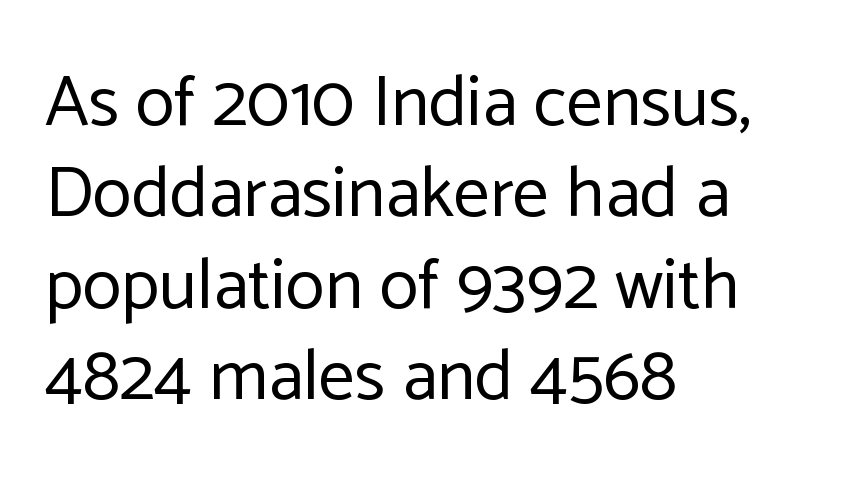
A typesetter would call this proportional, since set widths differ per character. The typesetting does not lean heavy: it is not bold. No extra tracking has been applied to these lines. A typesetter would label this face a sans. Alignment: flush left.
